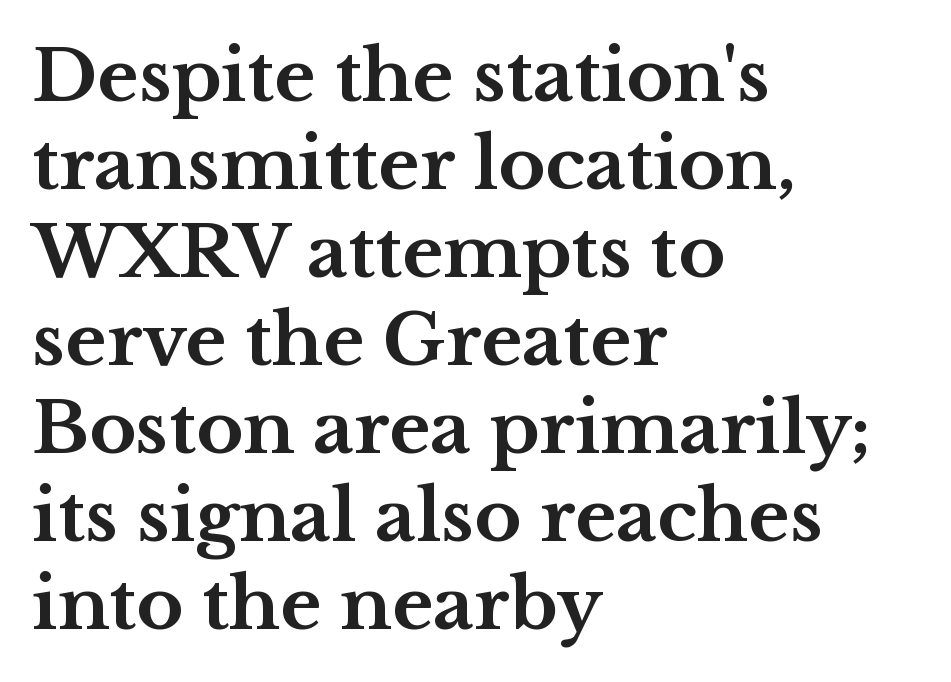
{"serif": "yes", "italic": "no", "bold": "yes", "weight": "bold", "width": "wide", "stroke_contrast": "medium", "x_height": "medium", "monospaced": "no", "underline": "no", "align": "left", "line_spacing_ratio": 1.24, "letter_spacing": "normal", "letter_spacing_em": 0.0, "glyph_px": 71}
